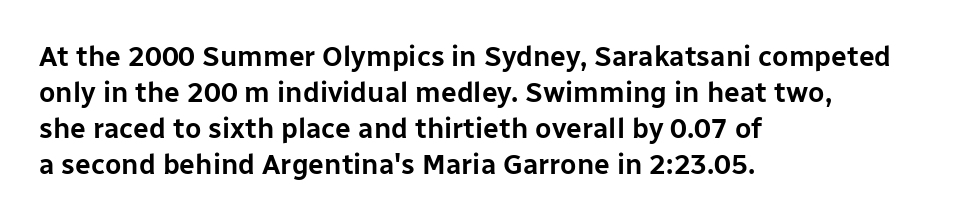
The image shows 28 px sans-serif type, upright; set left-aligned, normal line spacing (1.28x), normal letter spacing, not underlined; low stroke contrast and a medium x-height.
